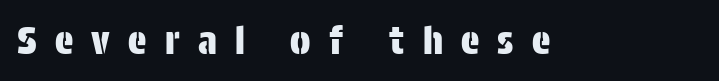
{"serif": "no", "italic": "no", "width": "condensed", "stroke_contrast": "low", "x_height": "large", "monospaced": "no", "underline": "no", "letter_spacing": "wide", "letter_spacing_em": 0.48, "glyph_px": 38}
